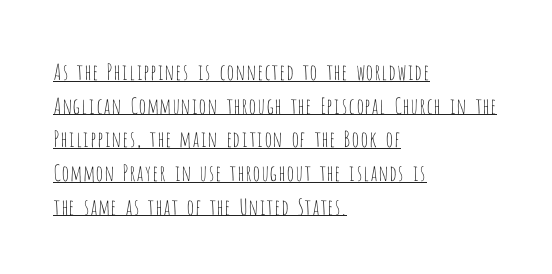
{"italic": "no", "bold": "no", "underline": "yes", "align": "left", "line_spacing": "normal", "line_spacing_ratio": 1.53, "letter_spacing": "normal", "letter_spacing_em": 0.0, "glyph_px": 22}
